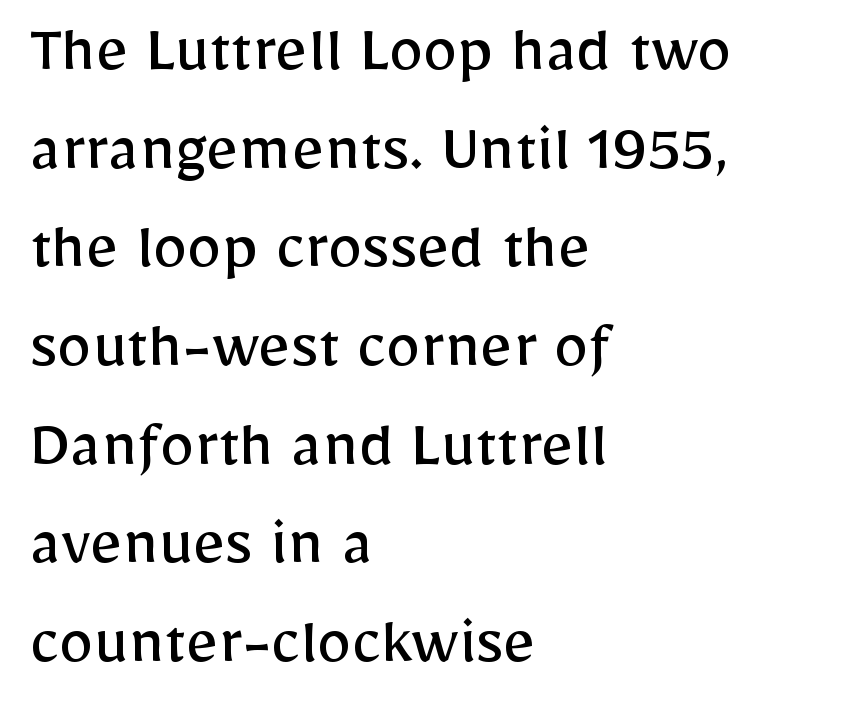
{"serif": "no", "italic": "no", "bold": "no", "weight": "regular", "width": "normal", "stroke_contrast": "low", "x_height": "medium", "monospaced": "no", "underline": "no", "align": "left", "line_spacing": "normal", "line_spacing_ratio": 1.41, "letter_spacing": "normal", "letter_spacing_em": 0.0, "glyph_px": 70}
